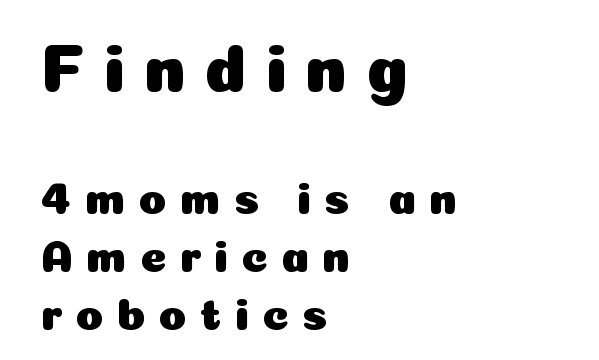
The passage shown stacks its lines at a standard gap. Does the lettering tilt? It doesn't — this is upright. Horizontally, the lines are justified to the leading edge only. A typesetter would label this face a sans. Proportional: the letters do not fall into vertical columns.
